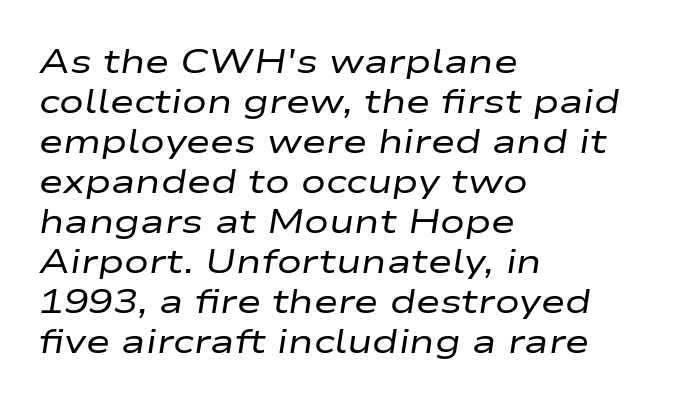
The image shows 33 px regular-weight, wide type, italic (leaning right); set left-aligned, line spacing 1.21x, normal letter spacing, not underlined; low stroke contrast and a medium x-height.
